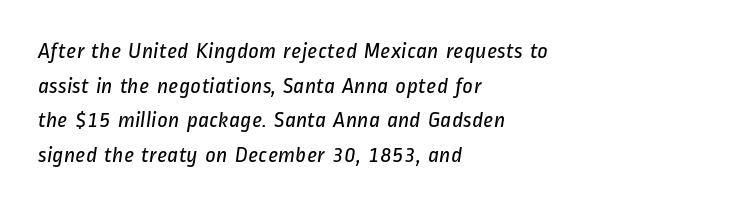
{"bold": "no", "underline": "no", "align": "left", "line_spacing": "normal", "line_spacing_ratio": 1.51, "letter_spacing": "normal", "letter_spacing_em": 0.0, "glyph_px": 23}
